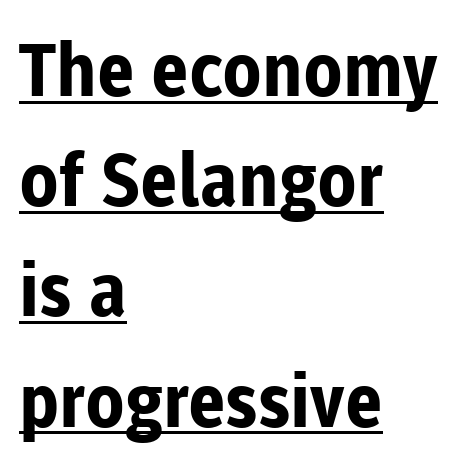
{"serif": "no", "italic": "no", "bold": "yes", "weight": "bold", "width": "normal", "stroke_contrast": "low", "x_height": "medium", "monospaced": "no", "underline": "yes", "align": "left", "line_spacing": "normal", "line_spacing_ratio": 1.51, "letter_spacing": "normal", "letter_spacing_em": 0.0, "glyph_px": 73}
